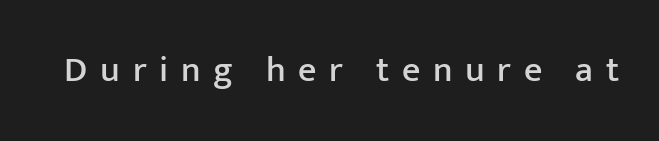
The image shows 36 px sans-serif type, upright; set unusually wide letter spacing (+0.35 em), not underlined; low stroke contrast and a medium x-height.
